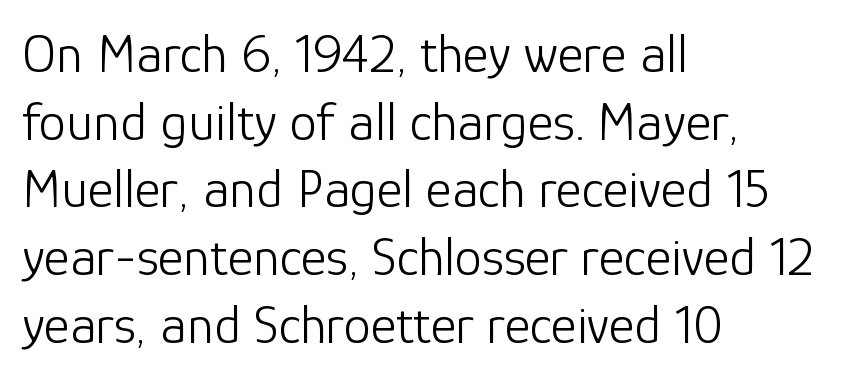
Q: Is the text bold? A: No.
Q: Is the text italic (slanted)? A: No, it is upright.
Q: Is the typeface a serif or a sans-serif typeface? A: Sans-serif.
Q: Is the text underlined? A: No.
Q: How is the paragraph aligned? A: Left-aligned.
Q: Is the spacing between letters normal or unusually wide? A: Normal.
Q: Width (condensed, normal, or wide)? A: Normal.
Q: Stroke contrast? A: Low.
Q: x-height? A: Medium.
Q: Monospaced? A: No.
